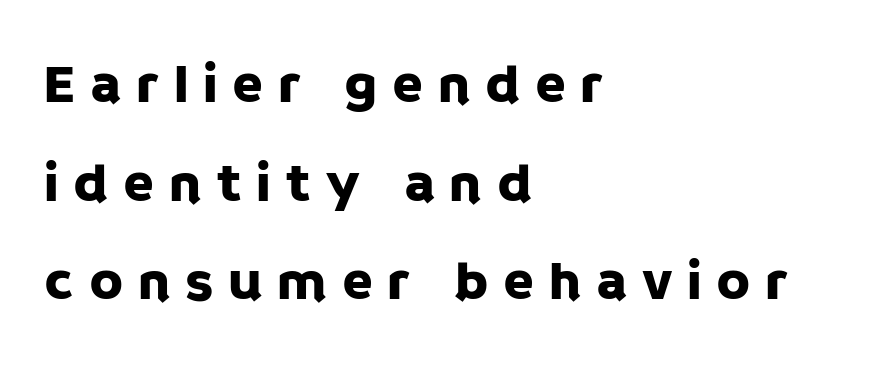
Upright lettering throughout. The type is letterspaced generously, with wide tracking. The specimen omits any rule beneath the text block's lines. The rendering uses natural spacing where letterforms have individual widths. A classic flush-left, rag-right setting is used for this passage. Grotesque or geometric, the face here clearly has no serifs.
